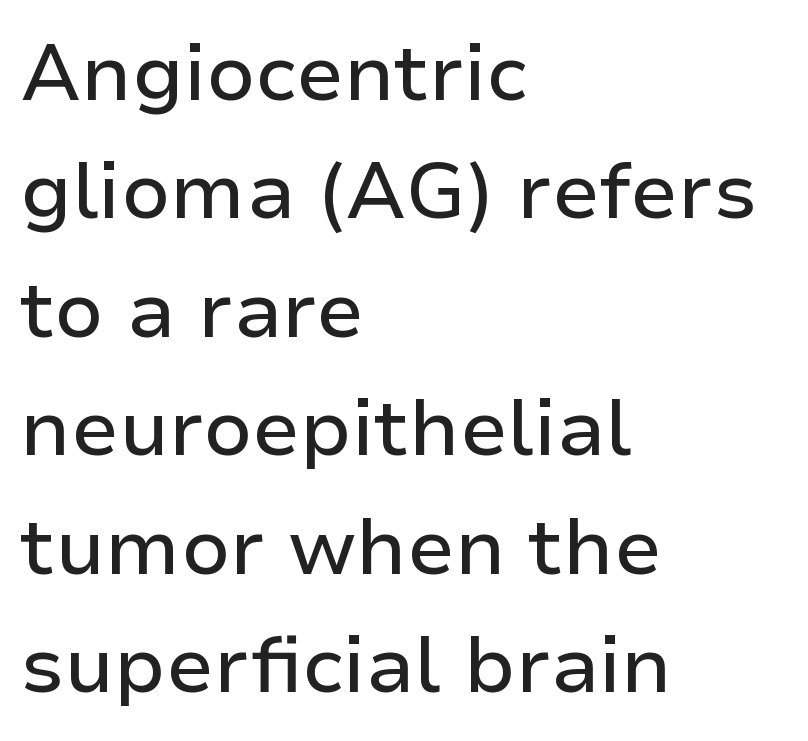
The image shows 79 px sans-serif type, upright; set left-aligned, normal line spacing (1.5x), normal letter spacing, not underlined; low stroke contrast and a medium x-height.
